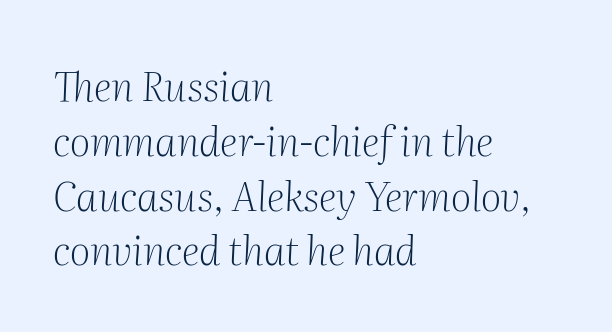
Q: Is the text bold? A: No.
Q: Is the text italic (slanted)? A: Yes, it leans right by about 2 degrees.
Q: Is the typeface a serif or a sans-serif typeface? A: Serif.
Q: Is the text underlined? A: No.
Q: How is the paragraph aligned? A: Left-aligned.
Q: Is the spacing between letters normal or unusually wide? A: Normal.
Q: Is the spacing between lines tight, normal or loose? A: Normal.
Q: Width (condensed, normal, or wide)? A: Normal.
Q: Stroke contrast? A: Medium.
Q: x-height? A: Medium.
Q: Monospaced? A: No.
